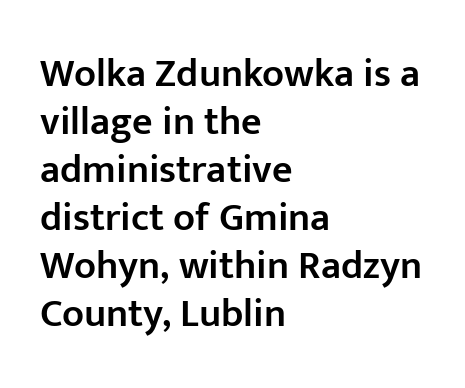
Anything drawn beneath the words? Only blank space. Heft: intermediate — a semibold. A classic flush-left, rag-right setting is used for this passage. Classification — sans serif.
